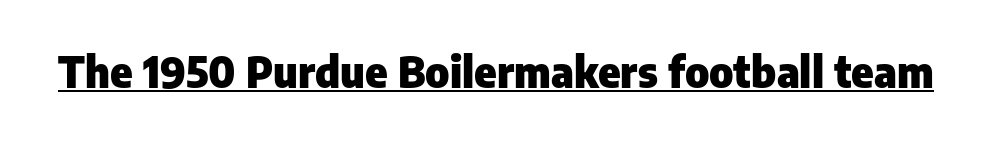
Q: Is the text bold? A: Yes.
Q: Is the text italic (slanted)? A: No, it is upright.
Q: Is the typeface a serif or a sans-serif typeface? A: Sans-serif.
Q: Is the text underlined? A: Yes.
Q: Is the spacing between letters normal or unusually wide? A: Normal.
Q: Width (condensed, normal, or wide)? A: Normal.
Q: Stroke contrast? A: Low.
Q: x-height? A: Medium.
Q: Monospaced? A: No.
